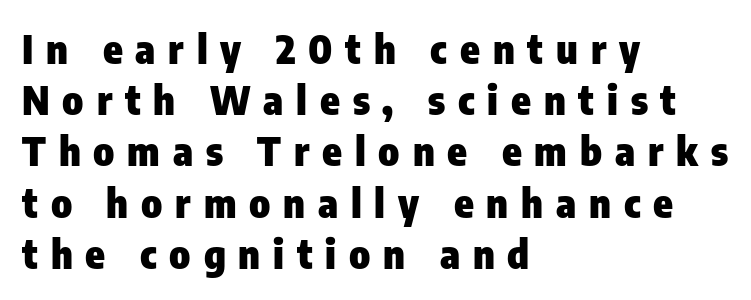
The image shows 40 px heavy, condensed sans-serif type, upright; set left-aligned, normal line spacing (1.28x), unusually wide letter spacing (+0.32 em), not underlined; low stroke contrast and a medium x-height.
